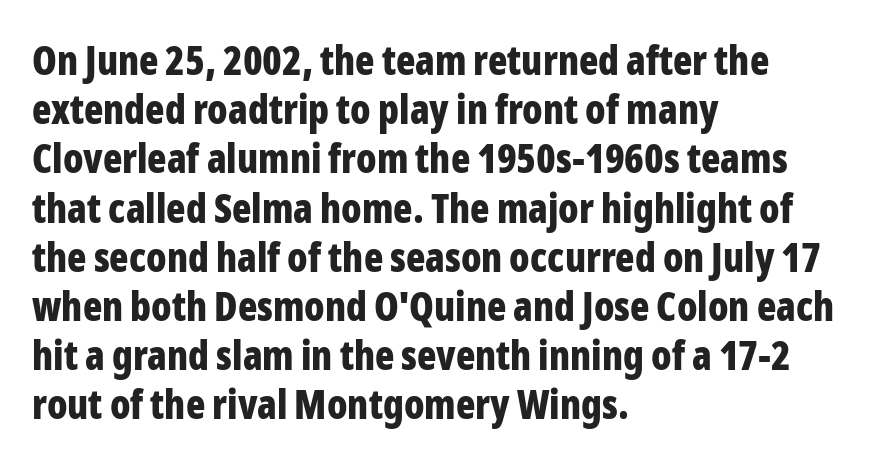
The image shows 40 px bold, condensed sans-serif type, upright; set left-aligned, line spacing 1.23x, normal letter spacing, not underlined; low stroke contrast and a medium x-height.
